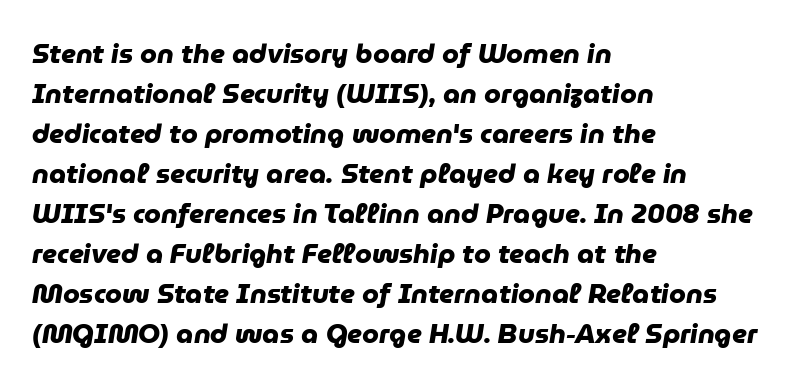
{"bold": "yes", "underline": "no", "align": "left", "line_spacing": "normal", "line_spacing_ratio": 1.48, "letter_spacing": "normal", "letter_spacing_em": 0.0, "glyph_px": 27}
